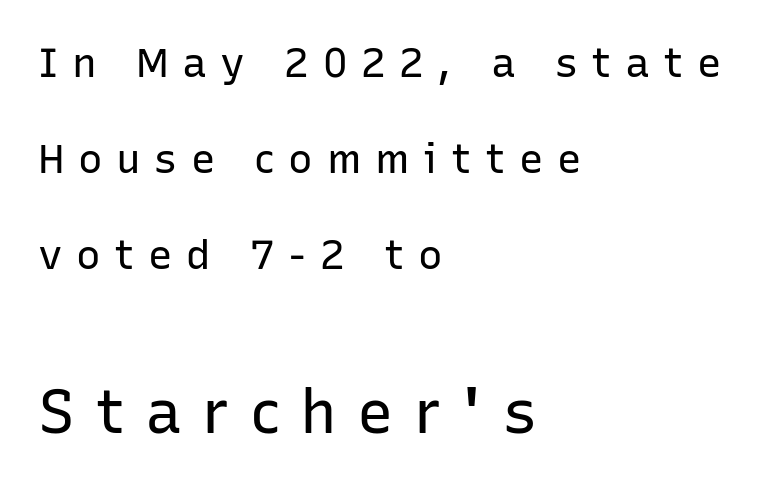
Q: Is the text bold? A: No.
Q: Is the text italic (slanted)? A: No, it is upright.
Q: Is the typeface a serif or a sans-serif typeface? A: Sans-serif.
Q: Is the text underlined? A: No.
Q: How is the paragraph aligned? A: Left-aligned.
Q: Is the spacing between letters normal or unusually wide? A: Unusually wide.
Q: Is the spacing between lines tight, normal or loose? A: Loose.
Q: Which block of text is set in a larger size, the first (top) or the second (bottom)? A: The second (bottom) one.
Q: Width (condensed, normal, or wide)? A: Normal.
Q: Stroke contrast? A: Low.
Q: x-height? A: Medium.
Q: Monospaced? A: No.
